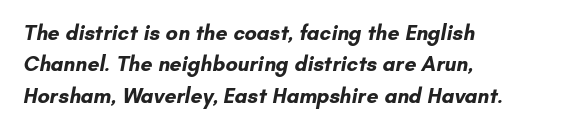
Letter spacing: default. The ragged edge is on the right, which tells us the setting is flush left. Pretty heavy lettering here — definitely bold. Successive baselines arrive at the customary interval. The baseline area is clear.
